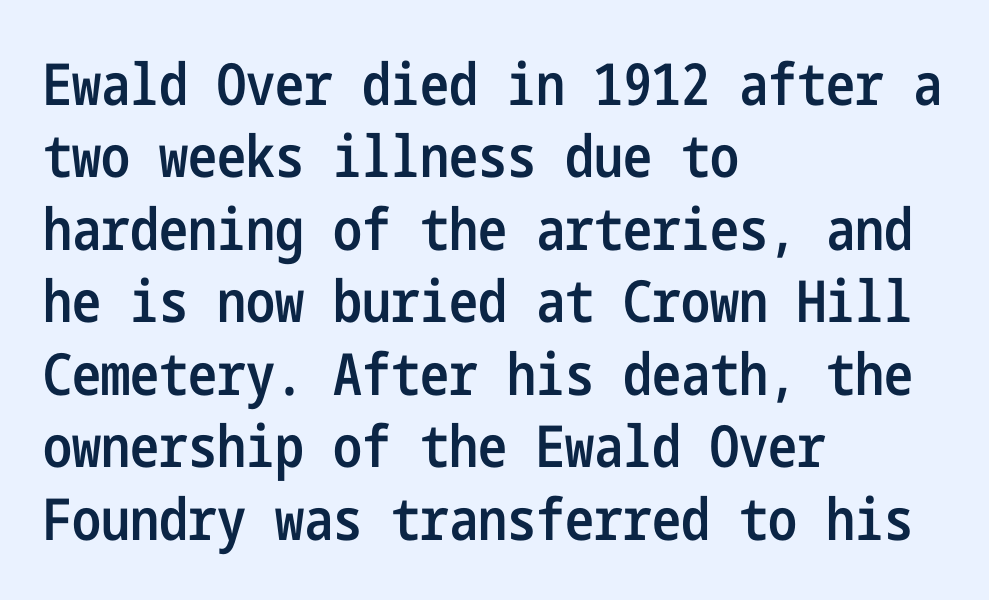
The image shows 58 px semibold, condensed sans-serif type, upright; set left-aligned, normal line spacing (1.25x), normal letter spacing, not underlined; low stroke contrast and a medium x-height.
